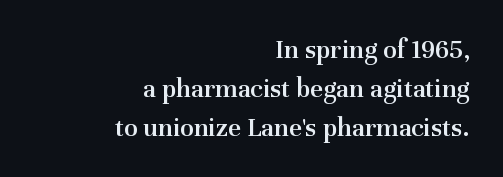
The image shows 28 px semibold serif type, upright; set right-aligned, normal line spacing (1.39x), normal letter spacing, not underlined; medium stroke contrast and a medium x-height.
